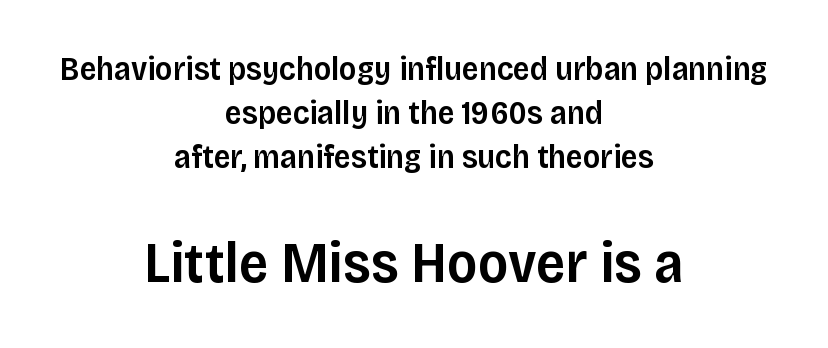
Q: Is the text bold? A: Semi-bold.
Q: Is the text italic (slanted)? A: No, it is upright.
Q: Is the typeface a serif or a sans-serif typeface? A: Sans-serif.
Q: Is the text underlined? A: No.
Q: How is the paragraph aligned? A: Centered.
Q: Is the spacing between letters normal or unusually wide? A: Normal.
Q: Is the spacing between lines tight, normal or loose? A: Normal.
Q: Which block of text is set in a larger size, the first (top) or the second (bottom)? A: The second (bottom) one.
Q: Width (condensed, normal, or wide)? A: Normal.
Q: Stroke contrast? A: Low.
Q: x-height? A: Large.
Q: Monospaced? A: No.
